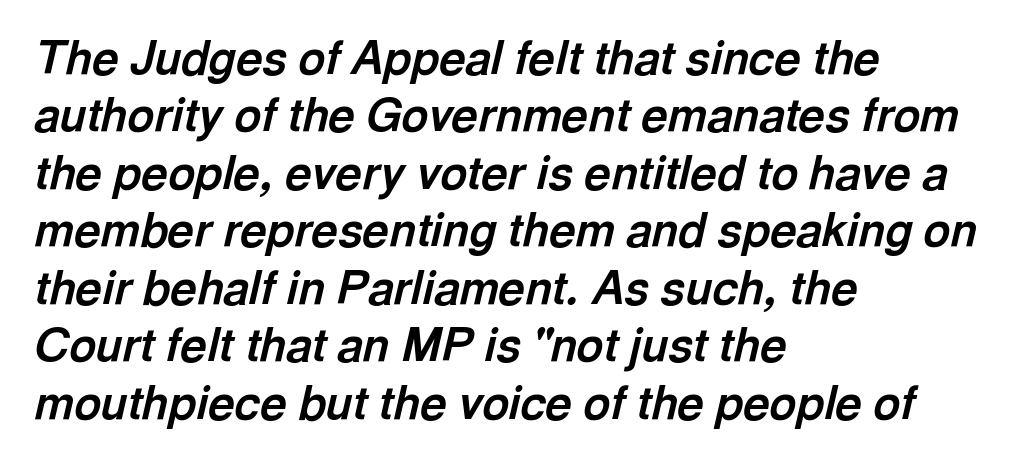
Looking at the ascenders, they clearly lean. You'd pick this weight for a headline — it's a proper bold. The lines are quadded left. A typesetter would call this leading conventional body-copy spacing. Honestly, there is no underline to notice here at all.
